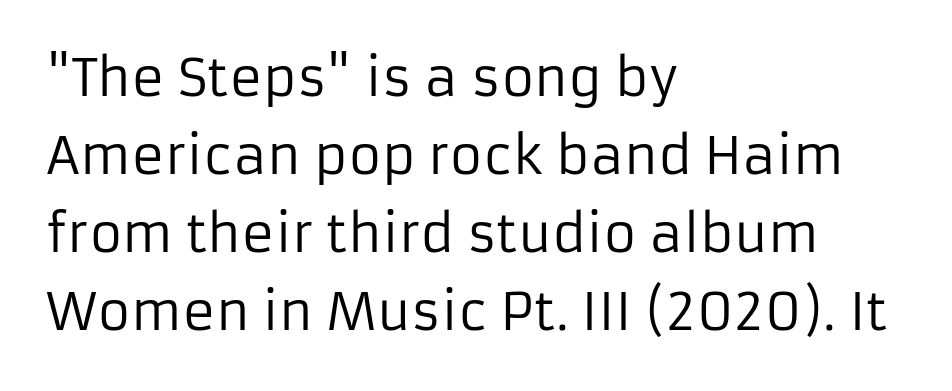
Q: Is the text bold? A: No.
Q: Is the text italic (slanted)? A: No, it is upright.
Q: Is the typeface a serif or a sans-serif typeface? A: Sans-serif.
Q: Is the text underlined? A: No.
Q: How is the paragraph aligned? A: Left-aligned.
Q: Is the spacing between letters normal or unusually wide? A: Normal.
Q: Is the spacing between lines tight, normal or loose? A: Normal.
Q: Width (condensed, normal, or wide)? A: Normal.
Q: Stroke contrast? A: Low.
Q: x-height? A: Medium.
Q: Monospaced? A: No.
